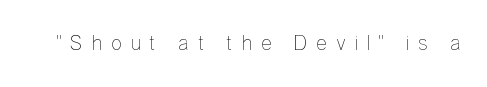
The image shows 21 px text type, upright; set unusually wide letter spacing (+0.41 em), not underlined.
